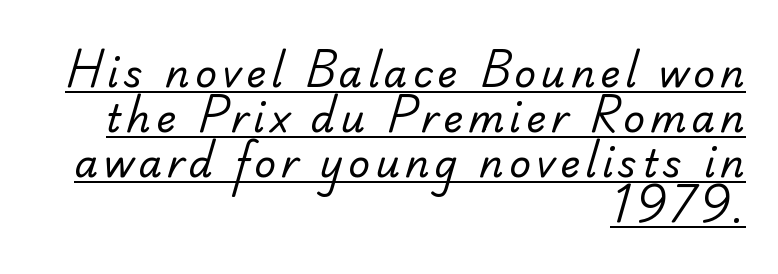
{"serif": "yes", "bold": "no", "weight": "regular", "width": "normal", "stroke_contrast": "low", "x_height": "small", "monospaced": "no", "underline": "yes", "align": "right", "line_spacing_ratio": 1.18, "glyph_px": 38}
